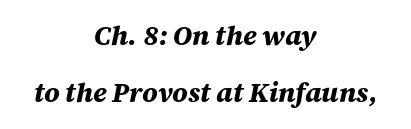
One glance says open: line gaps are wider than usual. Pretty heavy lettering here — definitely bold. A typesetter would mark this as italic. Tracking here is standard; glyphs follow each other at the usual distance. These lines are centered, leaving both edges ragged. Clear beneath every line of the passage.
